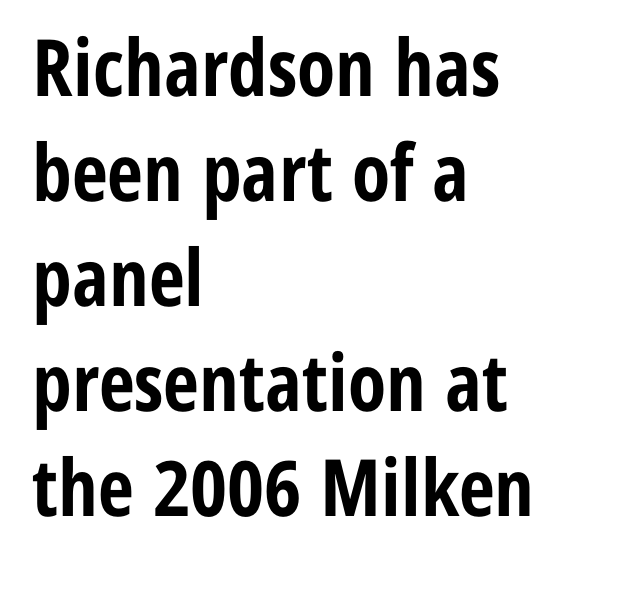
Q: Is the text bold? A: Yes.
Q: Is the text italic (slanted)? A: No, it is upright.
Q: Is the typeface a serif or a sans-serif typeface? A: Sans-serif.
Q: Is the text underlined? A: No.
Q: How is the paragraph aligned? A: Left-aligned.
Q: Is the spacing between letters normal or unusually wide? A: Normal.
Q: Is the spacing between lines tight, normal or loose? A: Normal.
Q: Width (condensed, normal, or wide)? A: Condensed.
Q: Stroke contrast? A: Low.
Q: x-height? A: Medium.
Q: Monospaced? A: No.
